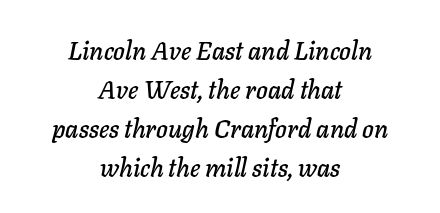
{"italic": "yes", "lean": "right", "slant_degrees": 11, "underline": "no", "align": "center", "line_spacing": "normal", "line_spacing_ratio": 1.56, "letter_spacing": "normal", "letter_spacing_em": 0.0, "glyph_px": 25}
